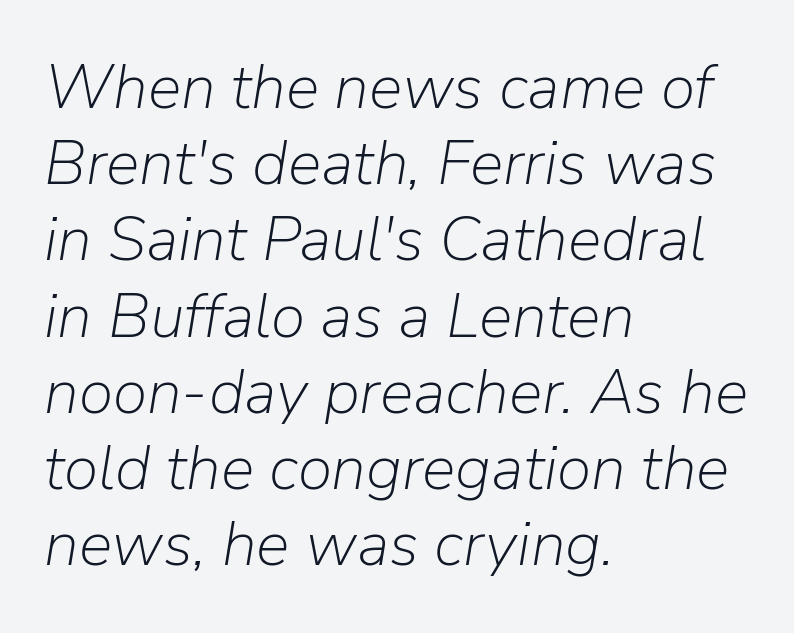
The image shows 63 px light type, italic (leaning right); set left-aligned, line spacing 1.21x, normal letter spacing, not underlined; low stroke contrast and a medium x-height.
